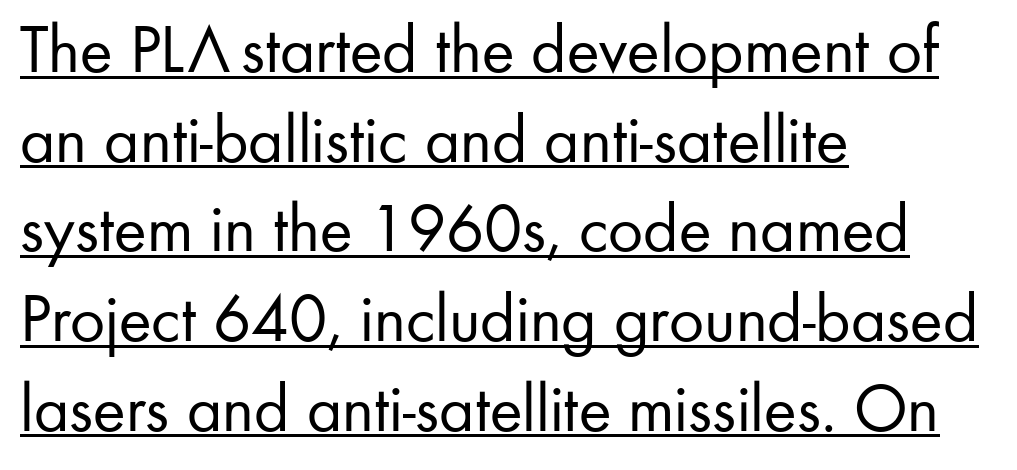
Q: Is the text bold? A: No.
Q: Is the text italic (slanted)? A: No, it is upright.
Q: Is the typeface a serif or a sans-serif typeface? A: Sans-serif.
Q: Is the text underlined? A: Yes.
Q: How is the paragraph aligned? A: Left-aligned.
Q: Is the spacing between letters normal or unusually wide? A: Normal.
Q: Is the spacing between lines tight, normal or loose? A: Normal.
Q: Width (condensed, normal, or wide)? A: Normal.
Q: Stroke contrast? A: Low.
Q: x-height? A: Small.
Q: Monospaced? A: No.
